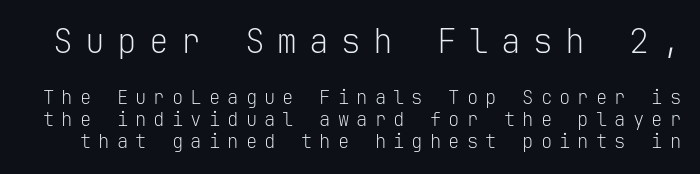
The font's upright variant was chosen for this text. Stroke thickness stays within the range of a standard reading face or lighter. Here the designer chose a console-style face with uniform glyph widths. Here the first block reads like a headline and the second like body copy. Serifs: no, the terminals of the letterforms are clean.
